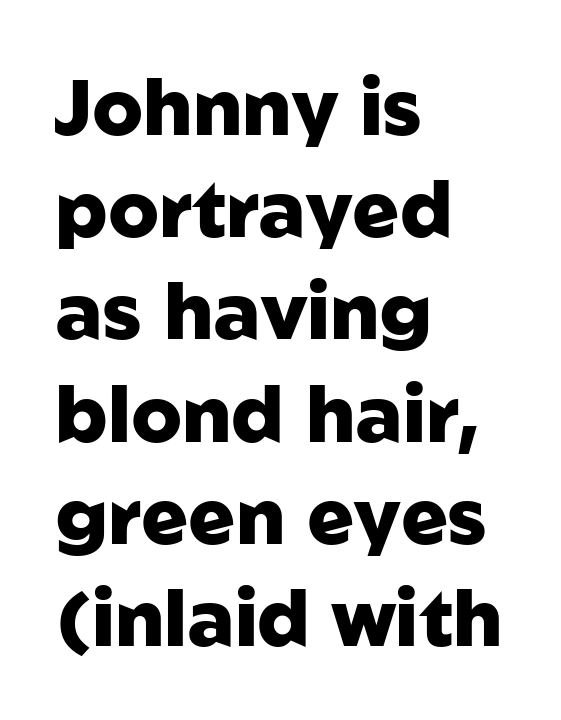
The image shows 78 px heavy sans-serif type, upright; set left-aligned, normal line spacing (1.31x), normal letter spacing, not underlined; low stroke contrast and a medium x-height.
